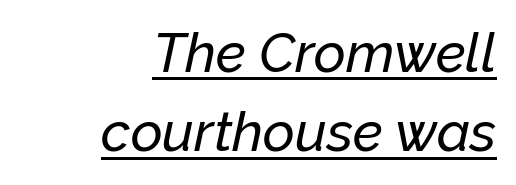
{"italic": "yes", "lean": "right", "slant_degrees": 12, "width": "normal", "stroke_contrast": "low", "x_height": "medium", "monospaced": "no", "underline": "yes", "align": "right", "line_spacing": "normal", "line_spacing_ratio": 1.44, "letter_spacing": "normal", "letter_spacing_em": 0.0, "glyph_px": 55}
